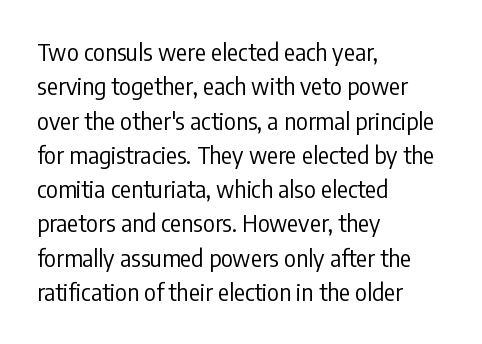
Q: Is the text bold? A: No.
Q: Is the text italic (slanted)? A: No, it is upright.
Q: Is the text underlined? A: No.
Q: How is the paragraph aligned? A: Left-aligned.
Q: Is the spacing between letters normal or unusually wide? A: Normal.
Q: Is the spacing between lines tight, normal or loose? A: Normal.
